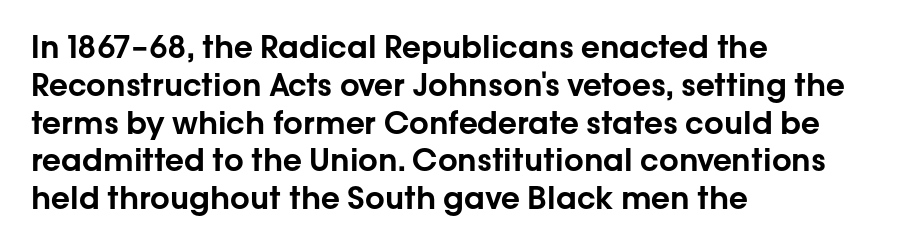
{"serif": "no", "italic": "no", "width": "normal", "stroke_contrast": "low", "x_height": "medium", "monospaced": "no", "underline": "no", "align": "left", "line_spacing_ratio": 1.22, "letter_spacing": "normal", "letter_spacing_em": 0.0, "glyph_px": 31}
